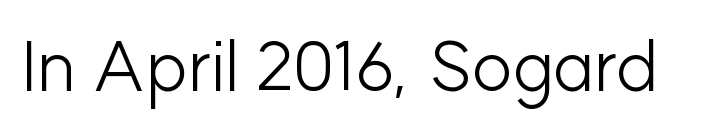
Q: Is the text bold? A: No.
Q: Is the text italic (slanted)? A: No, it is upright.
Q: Is the typeface a serif or a sans-serif typeface? A: Sans-serif.
Q: Is the text underlined? A: No.
Q: Is the spacing between letters normal or unusually wide? A: Normal.
Q: Width (condensed, normal, or wide)? A: Normal.
Q: Stroke contrast? A: Low.
Q: x-height? A: Medium.
Q: Monospaced? A: No.
